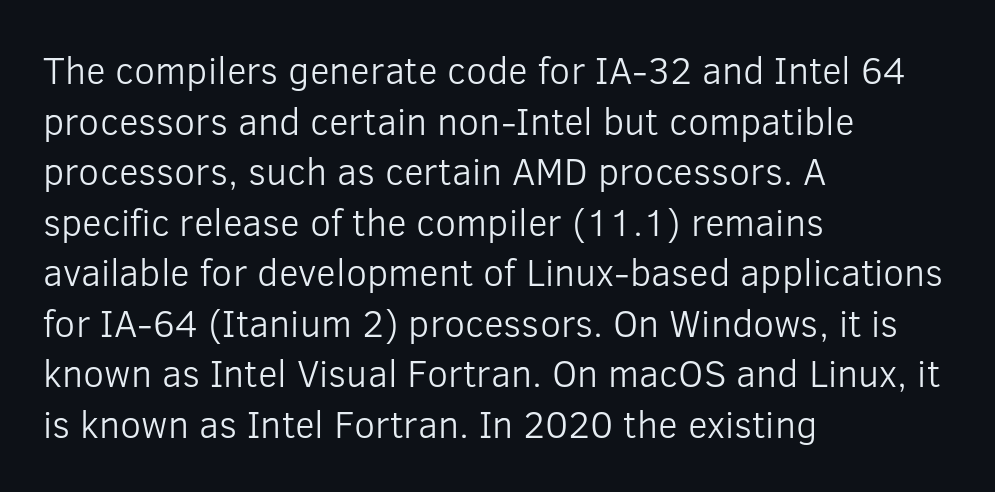
Q: Is the text bold? A: No.
Q: Is the text italic (slanted)? A: No, it is upright.
Q: Is the typeface a serif or a sans-serif typeface? A: Sans-serif.
Q: Is the text underlined? A: No.
Q: How is the paragraph aligned? A: Left-aligned.
Q: Is the spacing between letters normal or unusually wide? A: Normal.
Q: Is the spacing between lines tight, normal or loose? A: Normal.
Q: Width (condensed, normal, or wide)? A: Normal.
Q: Stroke contrast? A: Low.
Q: x-height? A: Medium.
Q: Monospaced? A: No.
